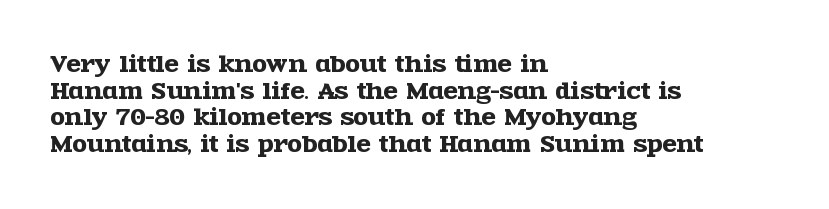
{"italic": "no", "underline": "no", "align": "left", "line_spacing": "normal", "line_spacing_ratio": 1.27, "letter_spacing": "normal", "letter_spacing_em": 0.0, "glyph_px": 21}
